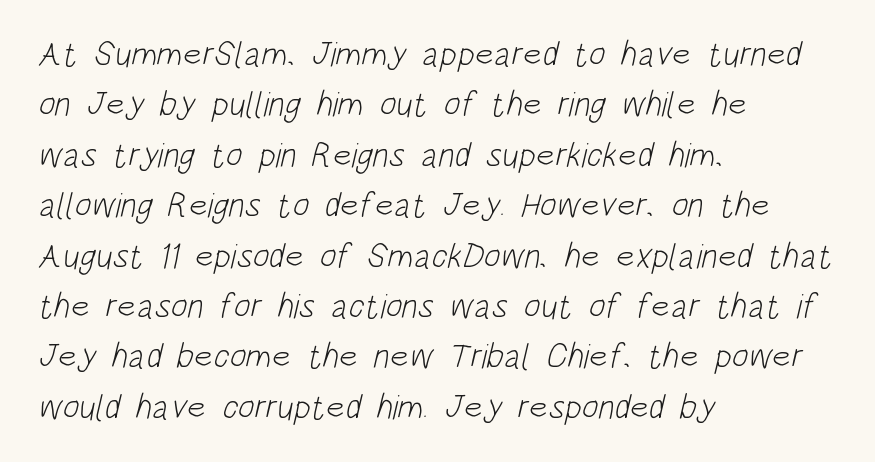
The image shows 35 px light, condensed sans-serif type; set left-aligned, normal line spacing (1.44x), normal letter spacing, not underlined; low stroke contrast and a large x-height.
